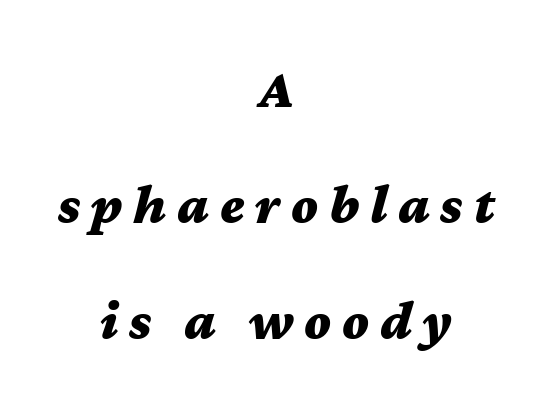
Reading down the column, the eye jumps a long way to each next line. Compared with a flush-left layout, this one balances lines on the center instead. Bold? Absolutely — the strokes are thick and heavy. This sample has the flowing, uneven cadence of proportional lettering. When letters slant like this, we call the style italic. Plain, unruled lines of type.
